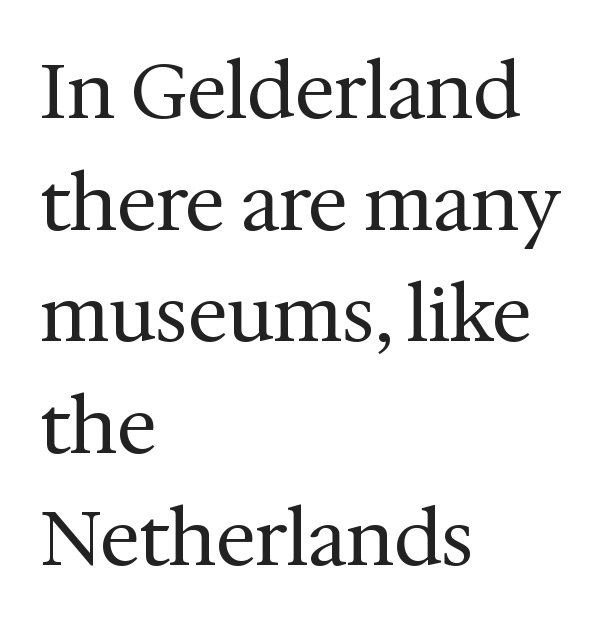
Q: Is the text bold? A: No.
Q: Is the text italic (slanted)? A: No, it is upright.
Q: Is the typeface a serif or a sans-serif typeface? A: Serif.
Q: Is the text underlined? A: No.
Q: How is the paragraph aligned? A: Left-aligned.
Q: Is the spacing between letters normal or unusually wide? A: Normal.
Q: Is the spacing between lines tight, normal or loose? A: Normal.
Q: Width (condensed, normal, or wide)? A: Normal.
Q: Stroke contrast? A: Medium.
Q: x-height? A: Medium.
Q: Monospaced? A: No.
